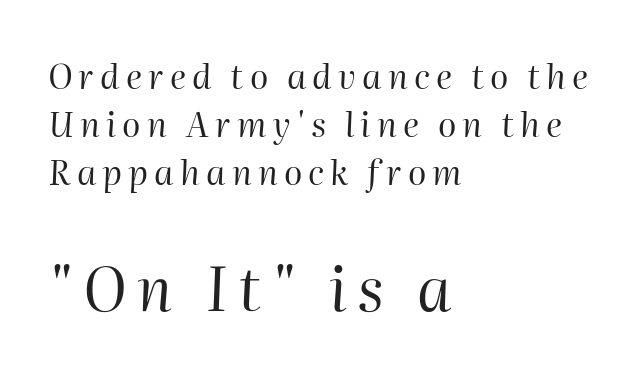
The image shows 60 px regular-weight type, italic (leaning right); set left-aligned, normal line spacing (1.41x), not underlined; the second (bottom) block is 1.76x larger; high stroke contrast and a medium x-height.
